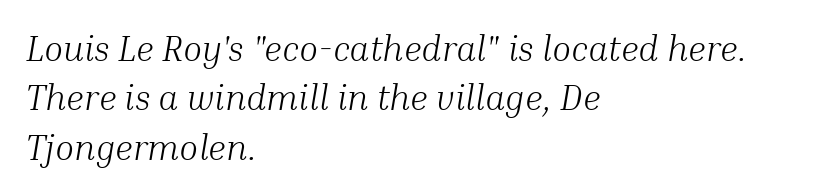
The space directly below the letters is spotless. The horizontal fit of the characters is conventional and even. Heft: none added — not bold. This sample has the flowing, uneven cadence of proportional lettering.
